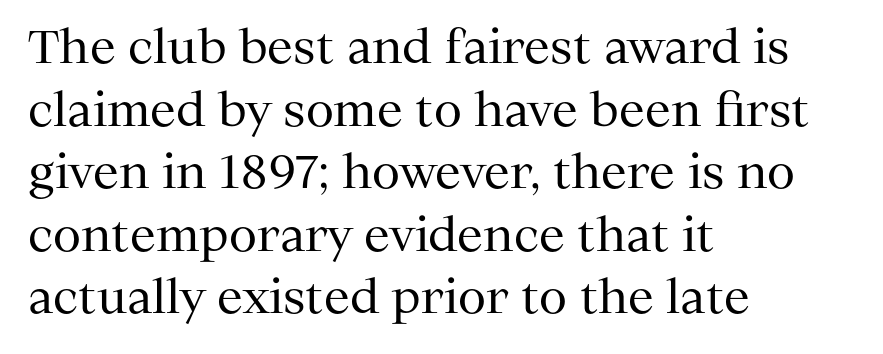
This sample uses an upright cut, with every glyph sitting square on the baseline. Letters rest on an invisible, unmarked baseline. Nothing unusual about the tracking: characters are spaced as the font intends. Letterform terminals end in serifs throughout the passage. One-word summary of the alignment: left. The face looks like a standard text weight, possibly lighter.
